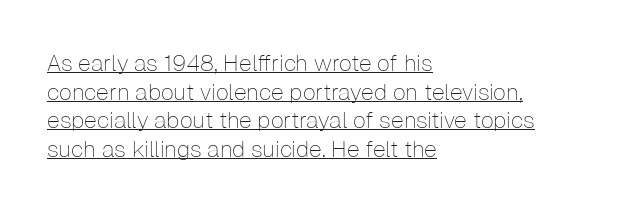
Q: Is the text bold? A: No.
Q: Is the text italic (slanted)? A: No, it is upright.
Q: Is the text underlined? A: Yes.
Q: How is the paragraph aligned? A: Left-aligned.
Q: Is the spacing between letters normal or unusually wide? A: Normal.
